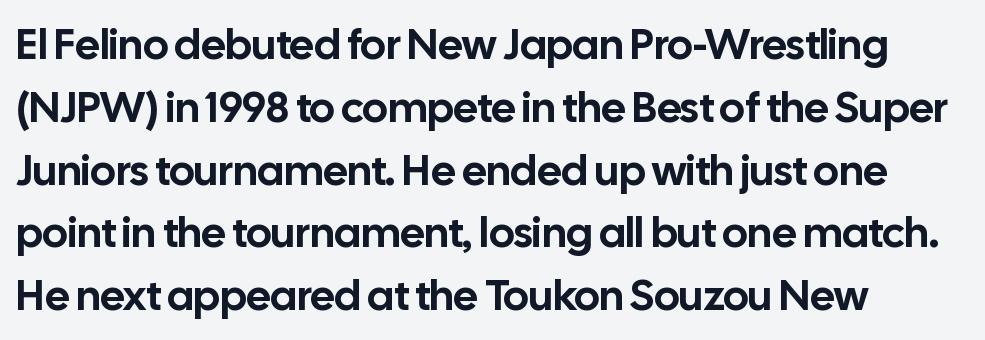
Q: Is the text italic (slanted)? A: No, it is upright.
Q: Is the typeface a serif or a sans-serif typeface? A: Sans-serif.
Q: Is the text underlined? A: No.
Q: How is the paragraph aligned? A: Left-aligned.
Q: Is the spacing between letters normal or unusually wide? A: Normal.
Q: Is the spacing between lines tight, normal or loose? A: Normal.
Q: Width (condensed, normal, or wide)? A: Normal.
Q: Stroke contrast? A: Low.
Q: x-height? A: Medium.
Q: Monospaced? A: No.
